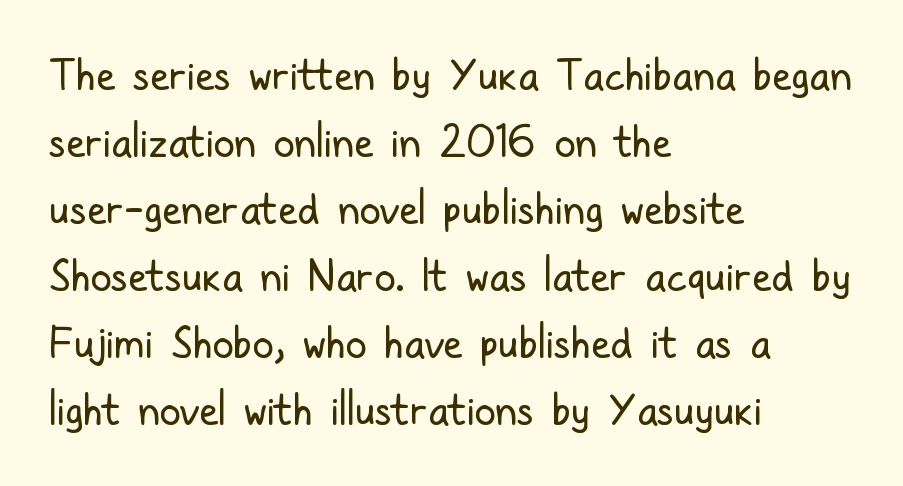
The image shows 43 px regular-weight, condensed sans-serif type, upright; set left-aligned, normal line spacing (1.56x), normal letter spacing, not underlined; low stroke contrast and a medium x-height.
